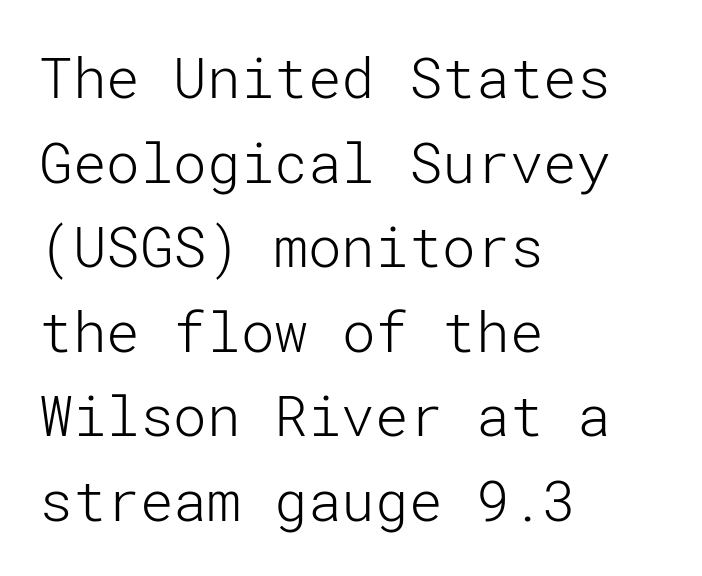
{"serif": "no", "italic": "no", "bold": "no", "weight": "light", "width": "normal", "stroke_contrast": "low", "x_height": "medium", "underline": "no", "align": "left", "line_spacing": "normal", "line_spacing_ratio": 1.51, "letter_spacing": "normal", "letter_spacing_em": 0.0, "glyph_px": 56}
